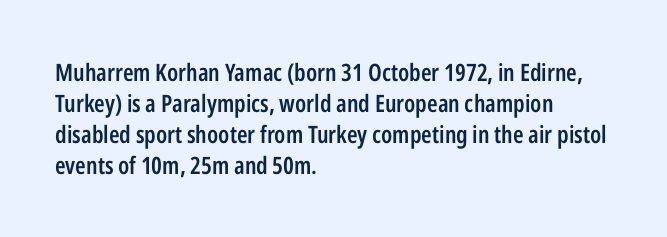
The image shows 24 px text type, upright; set left-aligned, normal line spacing (1.29x), normal letter spacing, not underlined.
